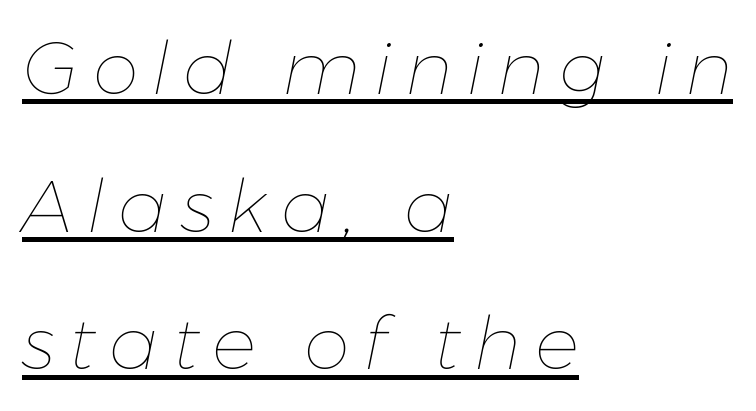
Q: Is the text bold? A: No.
Q: Is the text italic (slanted)? A: Yes, it leans right by about 11 degrees.
Q: Is the text underlined? A: Yes.
Q: How is the paragraph aligned? A: Left-aligned.
Q: Width (condensed, normal, or wide)? A: Normal.
Q: Stroke contrast? A: Low.
Q: x-height? A: Medium.
Q: Monospaced? A: No.
